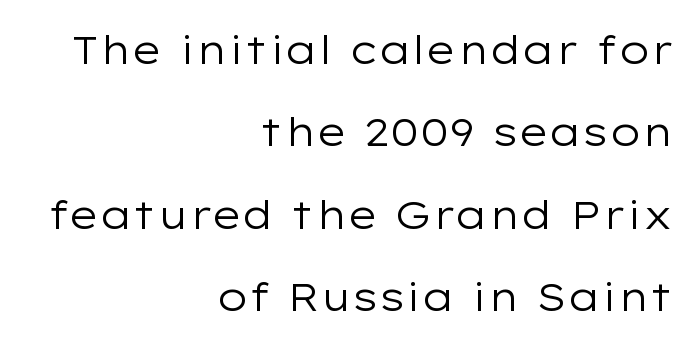
The letters stand straight up with perfectly vertical stems. Do the characters align in a grid? No, the font is proportional. One-word summary of the alignment: right. The space between consecutive lines is lavish. Decoration check: the copy has no underline. The passage shown is typeset with a sans-serif family.
